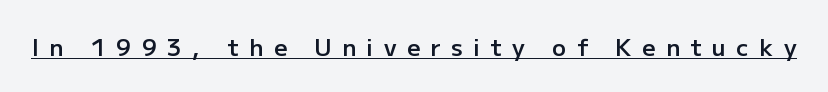
Q: Is the text bold? A: Semi-bold.
Q: Is the text italic (slanted)? A: No, it is upright.
Q: Is the text underlined? A: Yes.
Q: Is the spacing between letters normal or unusually wide? A: Unusually wide.
